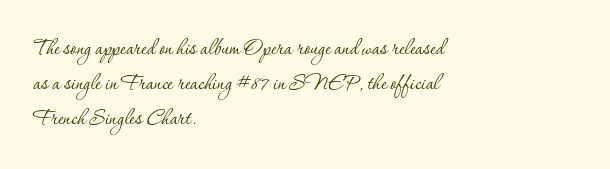
{"bold": "no", "underline": "no", "align": "left", "line_spacing": "normal", "line_spacing_ratio": 1.29, "letter_spacing": "normal", "letter_spacing_em": 0.0, "glyph_px": 27}
